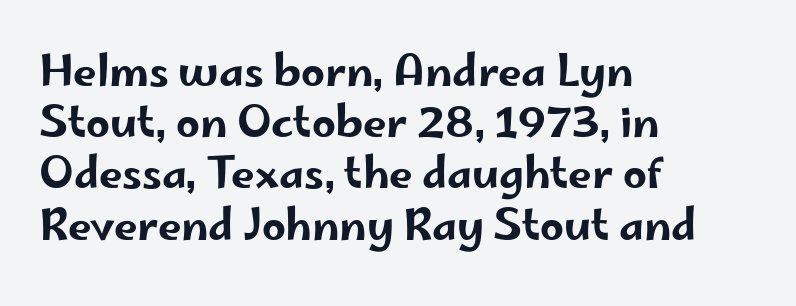
{"serif": "no", "italic": "no", "width": "wide", "stroke_contrast": "low", "x_height": "small", "monospaced": "no", "underline": "no", "align": "left", "line_spacing_ratio": 1.22, "letter_spacing": "normal", "letter_spacing_em": 0.0, "glyph_px": 42}
